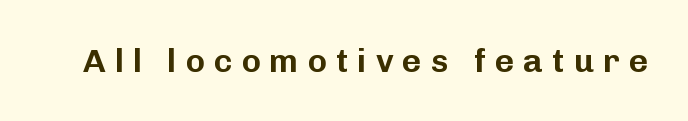
Q: Is the text italic (slanted)? A: No, it is upright.
Q: Is the typeface a serif or a sans-serif typeface? A: Sans-serif.
Q: Is the text underlined? A: No.
Q: Is the spacing between letters normal or unusually wide? A: Unusually wide.
Q: Width (condensed, normal, or wide)? A: Normal.
Q: Stroke contrast? A: Low.
Q: x-height? A: Medium.
Q: Monospaced? A: No.
